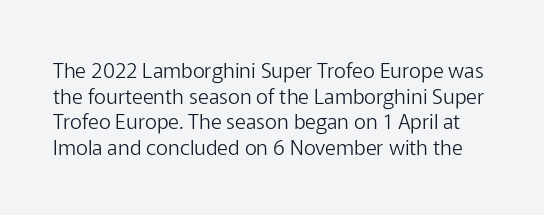
{"italic": "no", "bold": "no", "underline": "no", "line_spacing_ratio": 1.22, "letter_spacing": "normal", "letter_spacing_em": 0.0, "glyph_px": 21}
